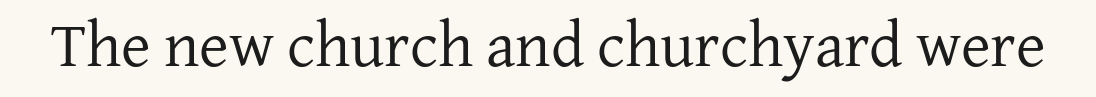
{"serif": "yes", "italic": "no", "bold": "no", "weight": "regular", "width": "normal", "stroke_contrast": "low", "x_height": "medium", "monospaced": "no", "underline": "no", "letter_spacing": "normal", "letter_spacing_em": 0.0, "glyph_px": 64}
